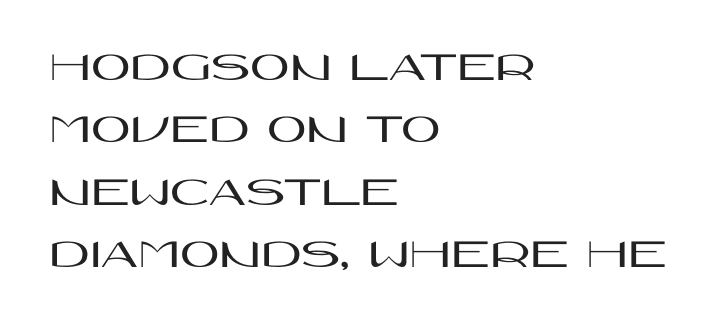
{"serif": "no", "italic": "no", "width": "wide", "stroke_contrast": "high", "x_height": "large", "monospaced": "no", "underline": "no", "align": "left", "line_spacing": "normal", "line_spacing_ratio": 1.45, "letter_spacing": "normal", "letter_spacing_em": 0.0, "glyph_px": 43}
